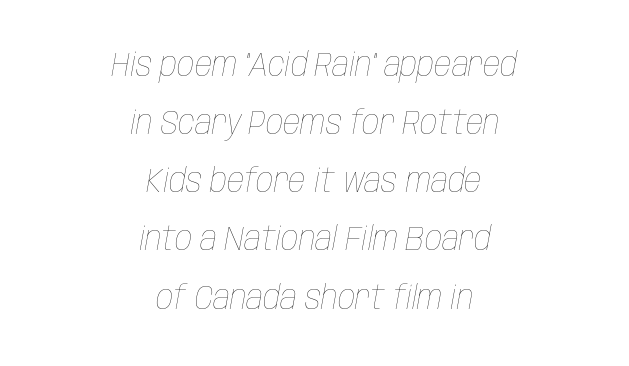
{"italic": "yes", "lean": "right", "slant_degrees": 10, "bold": "no", "weight": "thin", "width": "condensed", "stroke_contrast": "low", "x_height": "large", "monospaced": "no", "underline": "no", "align": "center", "line_spacing_ratio": 1.71, "letter_spacing": "normal", "letter_spacing_em": 0.0, "glyph_px": 34}
